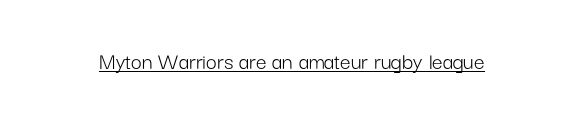
Underlined type. When letters stand straight like this, we call the style roman or upright. The line texture is even and compact thanks to regular tracking. The strokes carry an ordinary text weight at most.
